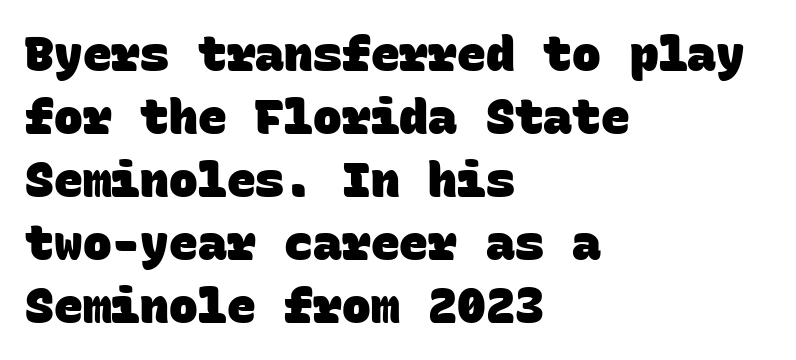
The image shows 48 px heavy sans-serif type, monospaced; set left-aligned, normal line spacing (1.31x), normal letter spacing, not underlined; low stroke contrast and a large x-height.
